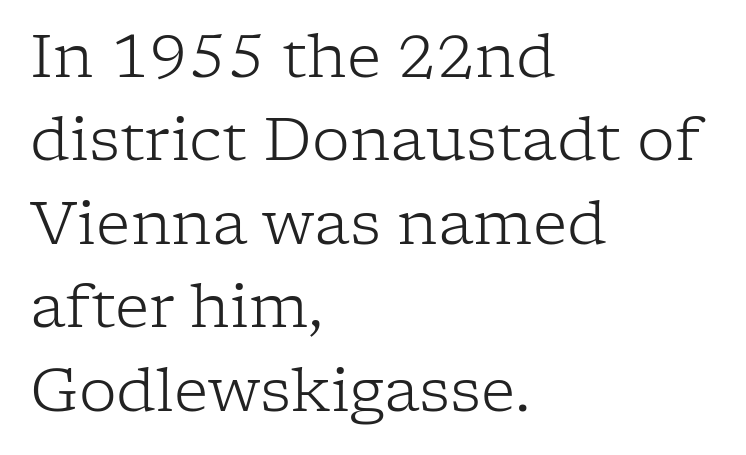
Q: Is the text bold? A: No.
Q: Is the text italic (slanted)? A: No, it is upright.
Q: Is the typeface a serif or a sans-serif typeface? A: Serif.
Q: Is the text underlined? A: No.
Q: How is the paragraph aligned? A: Left-aligned.
Q: Is the spacing between letters normal or unusually wide? A: Normal.
Q: Is the spacing between lines tight, normal or loose? A: Normal.
Q: Width (condensed, normal, or wide)? A: Normal.
Q: Stroke contrast? A: Low.
Q: x-height? A: Medium.
Q: Monospaced? A: No.
